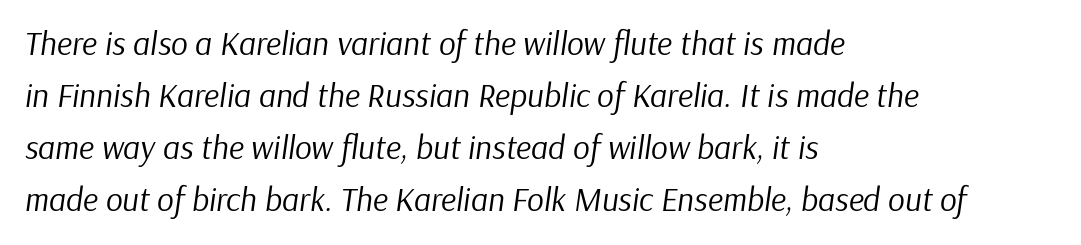
Q: Is the text bold? A: No.
Q: Is the text italic (slanted)? A: Yes, it leans right by about 9 degrees.
Q: Is the text underlined? A: No.
Q: How is the paragraph aligned? A: Left-aligned.
Q: Is the spacing between letters normal or unusually wide? A: Normal.
Q: Is the spacing between lines tight, normal or loose? A: Normal.
Q: Width (condensed, normal, or wide)? A: Normal.
Q: Stroke contrast? A: Low.
Q: x-height? A: Medium.
Q: Monospaced? A: No.
